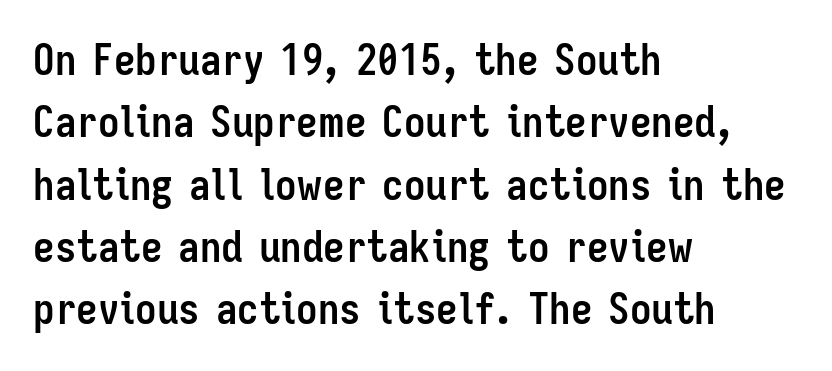
Does extra space separate the letters? No, they use regular spacing. Caption: bold face, heavy strokes. Summary of vertical rhythm: regular, with standard interline spacing. The type family on display is of the sans-serif kind. The zone under the glyphs is completely vacant. The type sits square on the baseline with zero lean.
